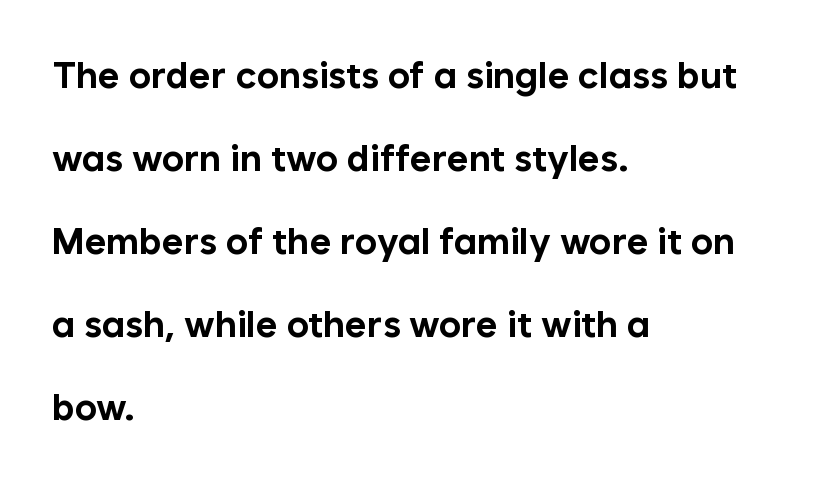
{"serif": "no", "italic": "no", "bold": "yes", "weight": "bold", "width": "normal", "stroke_contrast": "low", "x_height": "medium", "monospaced": "no", "underline": "no", "align": "left", "line_spacing": "loose", "line_spacing_ratio": 2.24, "letter_spacing": "normal", "letter_spacing_em": 0.0, "glyph_px": 37}
